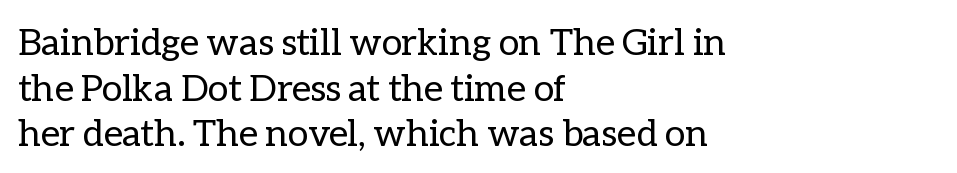
You could not count columns in this text — the font is proportionally spaced. The line texture is even and compact thanks to regular tracking. The letters stand upright; this is a roman face. Each line starts at the same left margin while the right side varies. No heavy texture on the line: the type isn't bold. Honestly, there is no underline to notice here at all.
